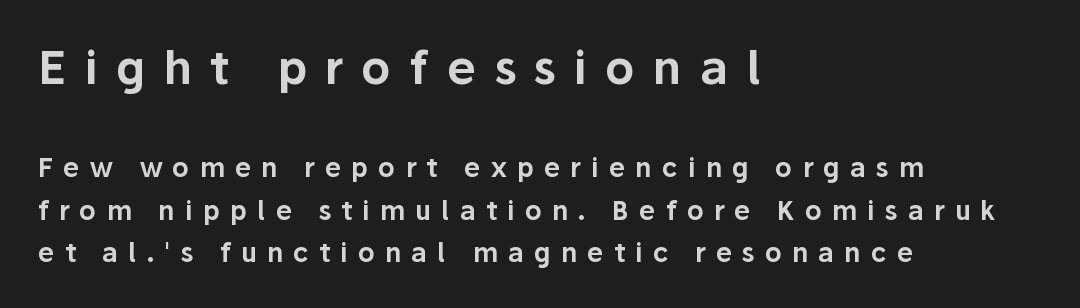
Q: Is the text italic (slanted)? A: No, it is upright.
Q: Is the typeface a serif or a sans-serif typeface? A: Sans-serif.
Q: Is the text underlined? A: No.
Q: How is the paragraph aligned? A: Left-aligned.
Q: Is the spacing between letters normal or unusually wide? A: Unusually wide.
Q: Is the spacing between lines tight, normal or loose? A: Normal.
Q: Which block of text is set in a larger size, the first (top) or the second (bottom)? A: The first (top) one.
Q: Width (condensed, normal, or wide)? A: Normal.
Q: Stroke contrast? A: Low.
Q: x-height? A: Medium.
Q: Monospaced? A: No.
